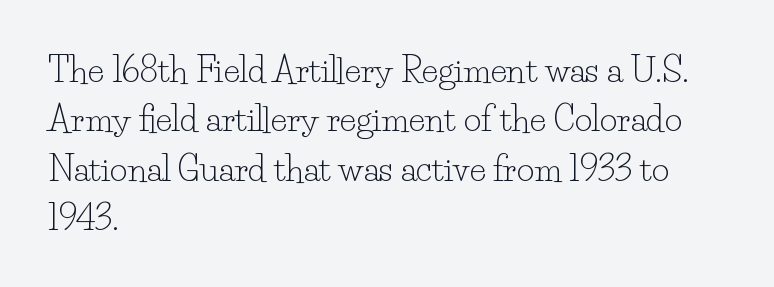
Q: Is the text bold? A: No.
Q: Is the text italic (slanted)? A: No, it is upright.
Q: Is the typeface a serif or a sans-serif typeface? A: Serif.
Q: Is the text underlined? A: No.
Q: How is the paragraph aligned? A: Left-aligned.
Q: Is the spacing between letters normal or unusually wide? A: Normal.
Q: Is the spacing between lines tight, normal or loose? A: Normal.
Q: Width (condensed, normal, or wide)? A: Normal.
Q: Stroke contrast? A: Low.
Q: x-height? A: Small.
Q: Monospaced? A: No.
